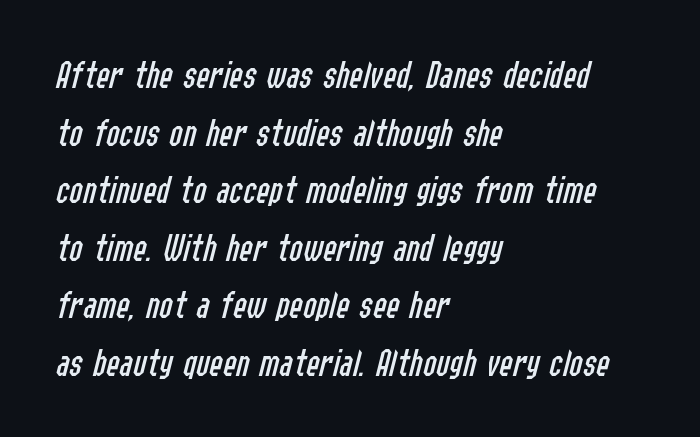
The image shows 40 px regular-weight, condensed type, italic (leaning right); set left-aligned, normal line spacing (1.44x), normal letter spacing, not underlined; low stroke contrast and a medium x-height.
